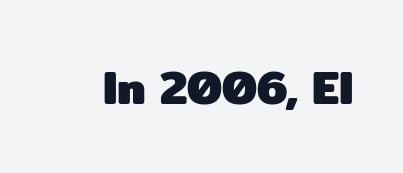
Q: Is the text bold? A: Yes.
Q: Is the text italic (slanted)? A: No, it is upright.
Q: Is the typeface a serif or a sans-serif typeface? A: Sans-serif.
Q: Is the text underlined? A: No.
Q: Is the spacing between letters normal or unusually wide? A: Normal.
Q: Width (condensed, normal, or wide)? A: Normal.
Q: Stroke contrast? A: Low.
Q: x-height? A: Medium.
Q: Monospaced? A: No.
